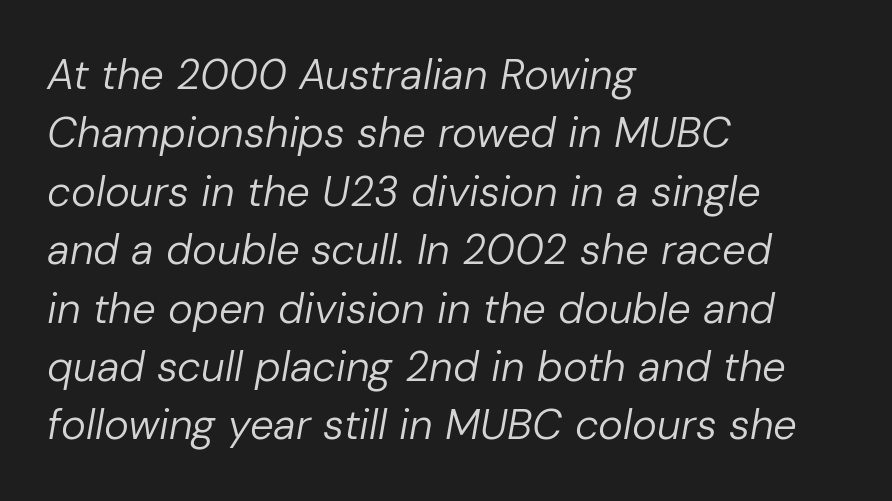
The space between consecutive lines is moderate. Tall strokes in this sample are angled rather than plumb. Is this a fixed-width face? No — the glyphs have proportional, varying widths. One-word summary of the alignment: left.
